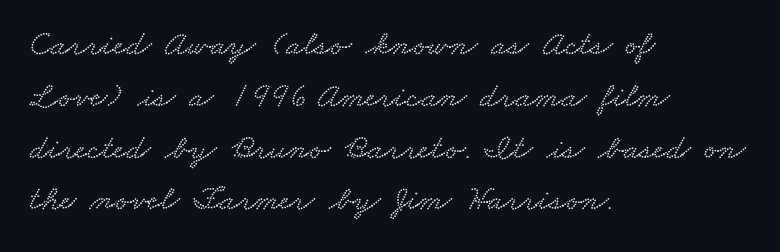
The image shows 35 px wide type; set left-aligned, normal line spacing (1.48x), normal letter spacing, not underlined; low stroke contrast and a small x-height.
